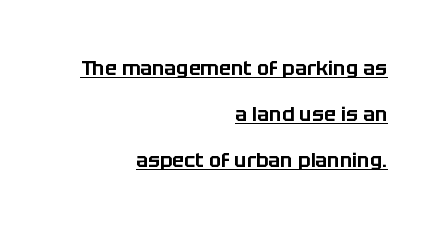
The image shows 20 px text type, upright; set right-aligned, loose line spacing (2.3x), normal letter spacing, underlined.
